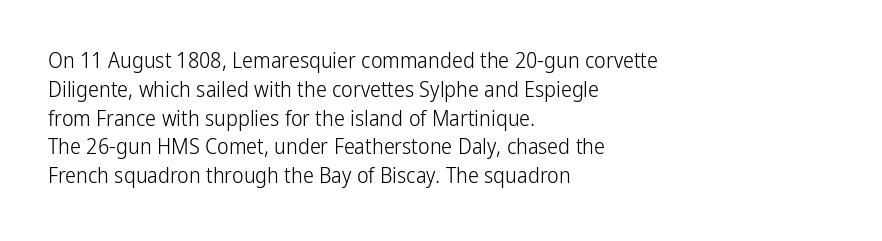
No extra ink here — the face is not bold. The ragged edge is on the right, which tells us the setting is flush left. Decoration check: the copy has no underline. Between one letter and the next there's only the usual sliver of space. No italicization has been applied; the sample stays upright. Successive baselines arrive at the customary interval.
